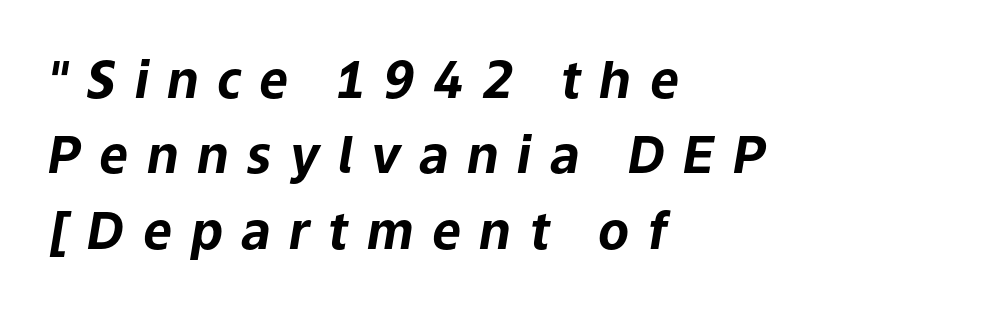
Q: Is the text bold? A: Yes.
Q: Is the text italic (slanted)? A: Yes, it leans right by about 9 degrees.
Q: Is the text underlined? A: No.
Q: How is the paragraph aligned? A: Left-aligned.
Q: Is the spacing between letters normal or unusually wide? A: Unusually wide.
Q: Is the spacing between lines tight, normal or loose? A: Normal.
Q: Width (condensed, normal, or wide)? A: Normal.
Q: Stroke contrast? A: Low.
Q: x-height? A: Medium.
Q: Monospaced? A: No.
